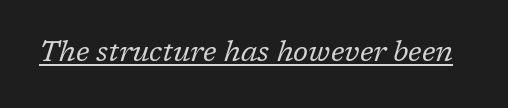
{"serif": "yes", "italic": "yes", "lean": "right", "slant_degrees": 17, "bold": "no", "weight": "regular", "width": "normal", "stroke_contrast": "low", "x_height": "medium", "monospaced": "no", "underline": "yes", "letter_spacing": "normal", "letter_spacing_em": 0.0, "glyph_px": 29}
